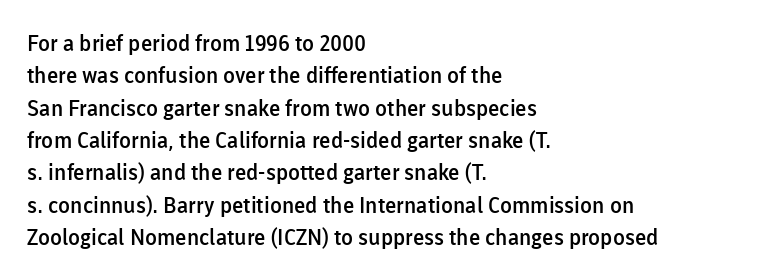
Q: Is the text bold? A: Semi-bold.
Q: Is the text italic (slanted)? A: No, it is upright.
Q: Is the text underlined? A: No.
Q: How is the paragraph aligned? A: Left-aligned.
Q: Is the spacing between letters normal or unusually wide? A: Normal.
Q: Is the spacing between lines tight, normal or loose? A: Normal.
